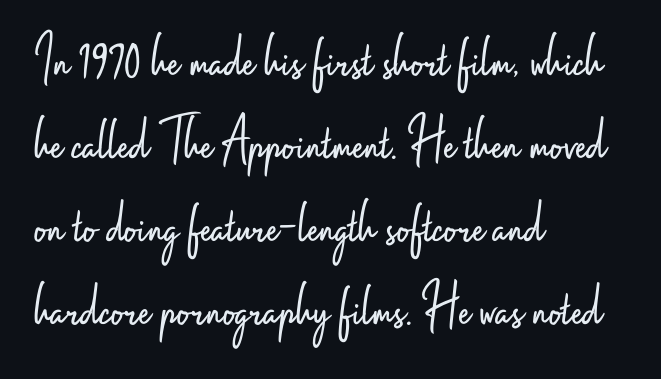
{"serif": "no", "bold": "no", "weight": "light", "width": "condensed", "stroke_contrast": "low", "x_height": "small", "monospaced": "no", "underline": "no", "align": "left", "line_spacing": "normal", "line_spacing_ratio": 1.36, "letter_spacing": "normal", "letter_spacing_em": 0.0, "glyph_px": 61}
